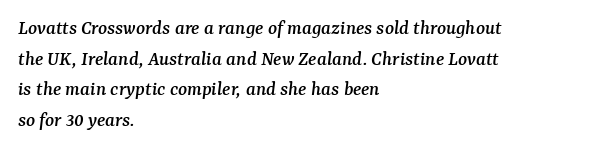
The leading is moderate, giving the passage an even texture. Notice how the passage keeps a crisp vertical edge on the left only. Just letters on the line, the space beneath them empty. Compared with ordinary roman type, these characters are visibly tilted. Observe the ordinary spacing: letters are neighbours, not strangers.
